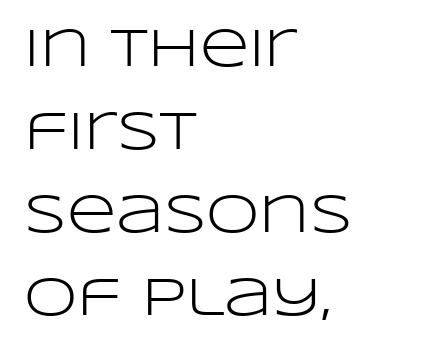
{"serif": "no", "italic": "no", "bold": "no", "weight": "light", "width": "wide", "stroke_contrast": "low", "x_height": "large", "monospaced": "no", "underline": "no", "align": "left", "line_spacing": "normal", "line_spacing_ratio": 1.54, "letter_spacing": "normal", "letter_spacing_em": 0.0, "glyph_px": 54}
